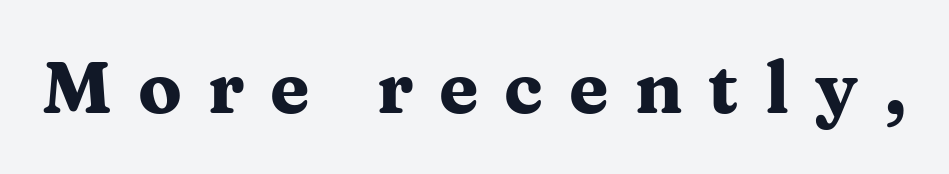
The image shows 72 px heavy, wide serif type, upright; set unusually wide letter spacing (+0.36 em), not underlined; medium stroke contrast and a medium x-height.
